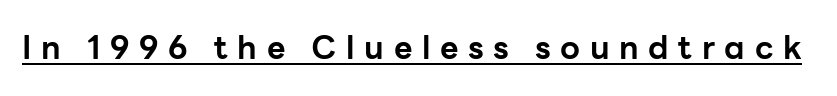
This sample uses an upright cut, with every glyph sitting square on the baseline. This rendering widens character spacing well past its baseline value. The passage shown is underscored from start to finish. Its strokes are broad and dark, the hallmark of bold type. The passage shown is typed in a proportional face where columns would drift.
